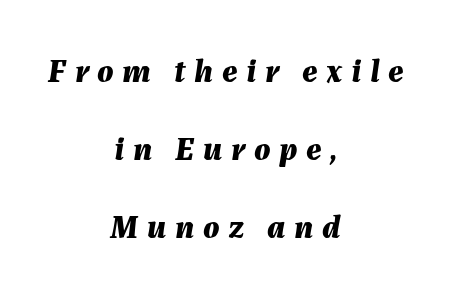
Q: Is the text bold? A: Yes.
Q: Is the text italic (slanted)? A: Yes, it leans right by about 7 degrees.
Q: Is the text underlined? A: No.
Q: How is the paragraph aligned? A: Centered.
Q: Is the spacing between letters normal or unusually wide? A: Unusually wide.
Q: Is the spacing between lines tight, normal or loose? A: Loose.
Q: Width (condensed, normal, or wide)? A: Normal.
Q: Stroke contrast? A: Medium.
Q: x-height? A: Medium.
Q: Monospaced? A: No.
